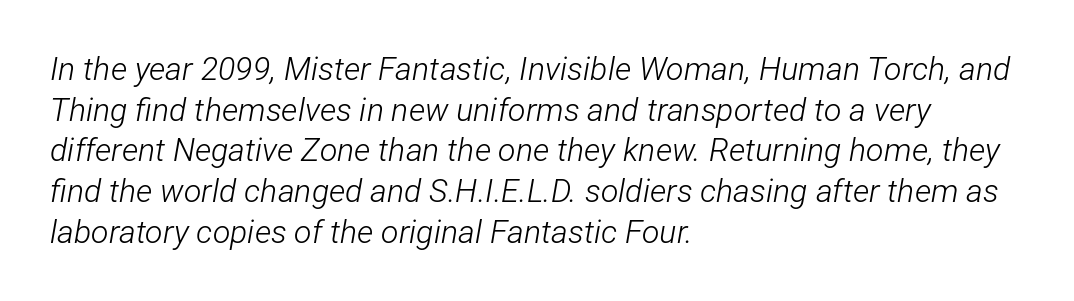
Q: Is the text bold? A: No.
Q: Is the text italic (slanted)? A: Yes, it leans right by about 12 degrees.
Q: Is the text underlined? A: No.
Q: How is the paragraph aligned? A: Left-aligned.
Q: Is the spacing between letters normal or unusually wide? A: Normal.
Q: Is the spacing between lines tight, normal or loose? A: Normal.
Q: Width (condensed, normal, or wide)? A: Condensed.
Q: Stroke contrast? A: Low.
Q: x-height? A: Medium.
Q: Monospaced? A: No.
